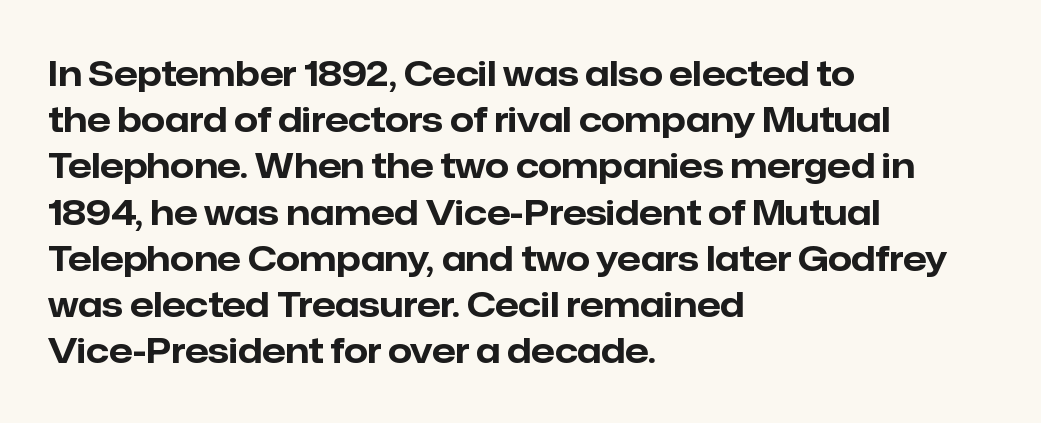
{"serif": "no", "italic": "no", "bold": "yes", "weight": "bold", "width": "normal", "stroke_contrast": "low", "x_height": "medium", "monospaced": "no", "underline": "no", "align": "left", "line_spacing": "normal", "line_spacing_ratio": 1.36, "letter_spacing": "normal", "letter_spacing_em": 0.0, "glyph_px": 34}
